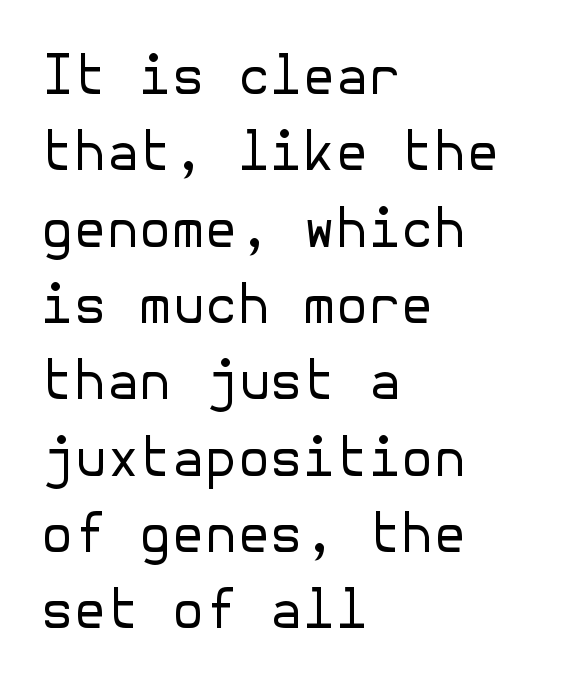
Q: Is the text bold? A: No.
Q: Is the text italic (slanted)? A: No, it is upright.
Q: Is the typeface a serif or a sans-serif typeface? A: Sans-serif.
Q: Is the text underlined? A: No.
Q: How is the paragraph aligned? A: Left-aligned.
Q: Is the spacing between letters normal or unusually wide? A: Normal.
Q: Is the spacing between lines tight, normal or loose? A: Normal.
Q: Width (condensed, normal, or wide)? A: Normal.
Q: Stroke contrast? A: Low.
Q: x-height? A: Medium.
